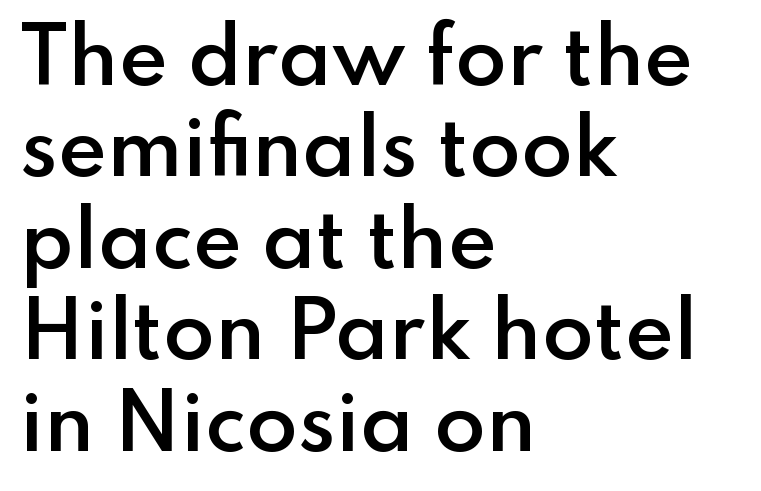
The image shows 75 px semibold sans-serif type, upright; set left-aligned, line spacing 1.22x, normal letter spacing, not underlined; low stroke contrast and a small x-height.
